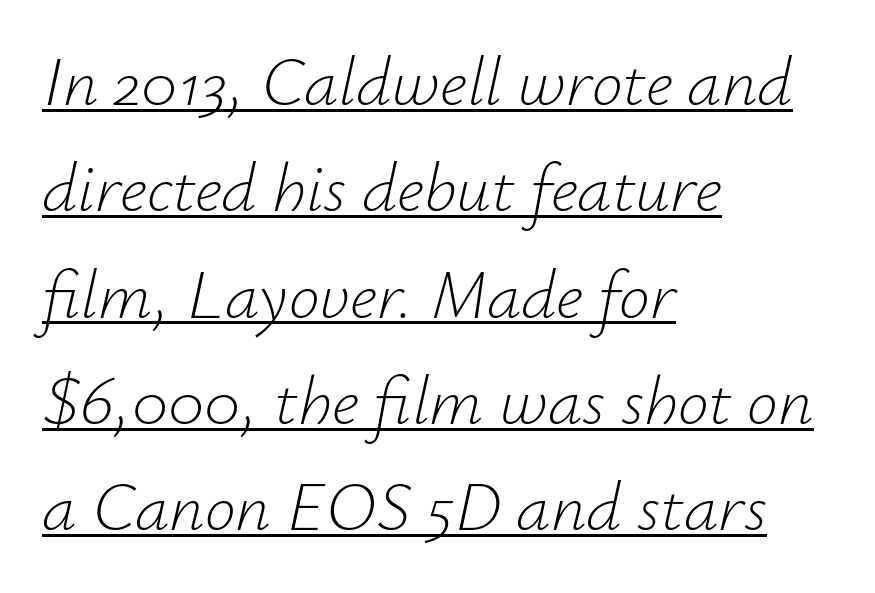
Letter spacing: default. Do the characters align in a grid? No, the font is proportional. Reading down the column, the eye jumps a familiar distance to each next line. When letters slant like this, we call the style italic. Layout note: lines flush left.
